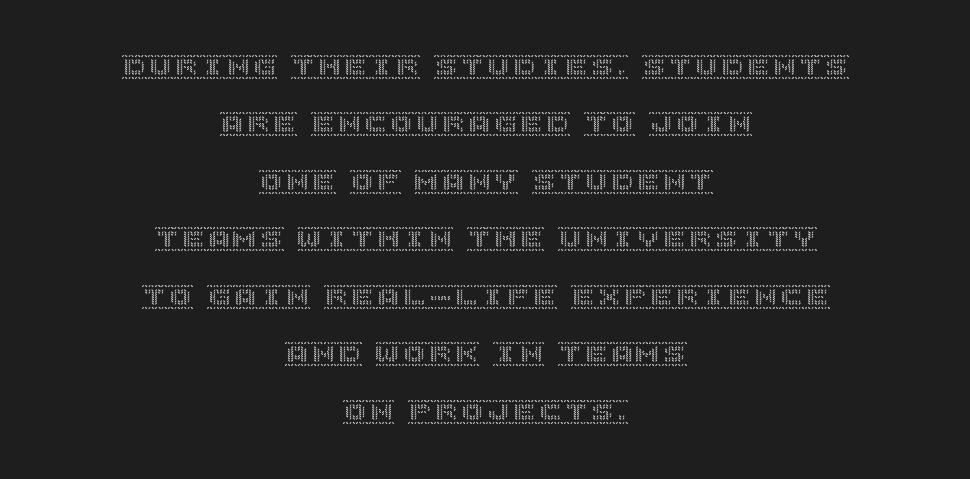
A roman cut, with each character standing at attention. Descender tails drop into unmarked territory. Caption: multi-line text, centered on the measure. Loosely led — the rows are spread out. Spacing between characters is what you'd get straight out of the box.
